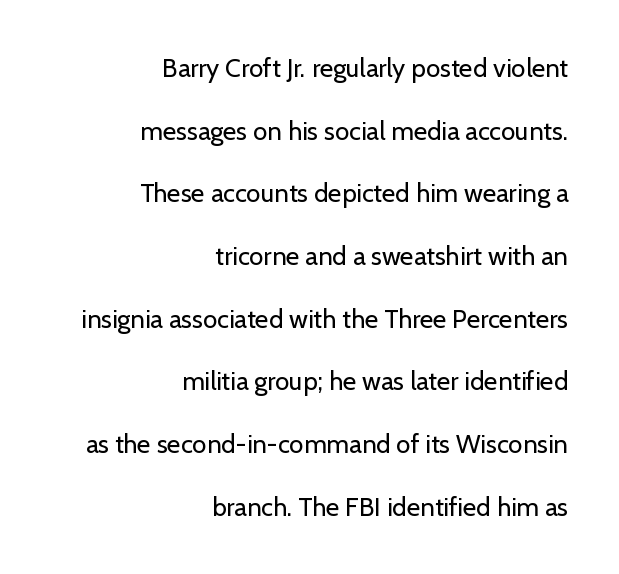
The block of text is sparse from top to bottom, with ample space between rows. The font is comparable to plain body text, perhaps lighter. You could call the tracking neutral — neither tight nor loose. Where is the straight margin? On the right. A bare baseline throughout the passage. Style check: upright.
